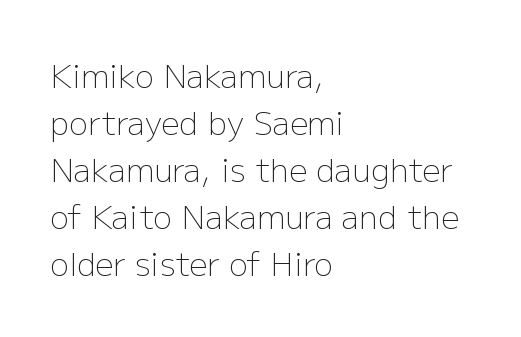
The image shows 32 px light sans-serif type, upright; set left-aligned, normal line spacing (1.47x), normal letter spacing, not underlined; low stroke contrast and a medium x-height.
